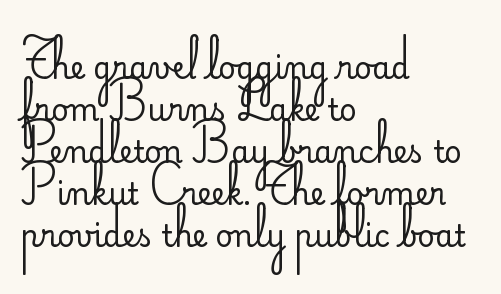
The image shows 30 px regular-weight sans-serif type, upright; set left-aligned, normal line spacing (1.4x), normal letter spacing, not underlined; low stroke contrast and a small x-height.
